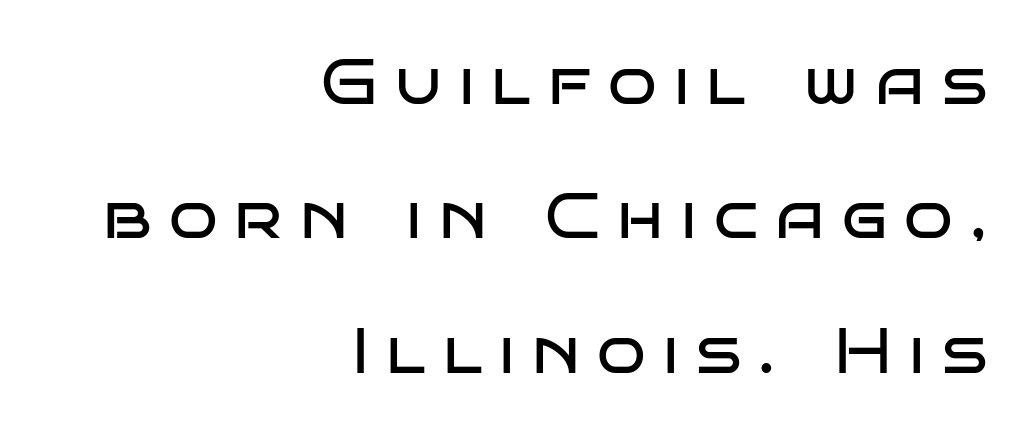
{"serif": "no", "italic": "no", "bold": "no", "weight": "regular", "width": "wide", "stroke_contrast": "low", "x_height": "large", "monospaced": "no", "underline": "no", "align": "right", "line_spacing": "loose", "line_spacing_ratio": 2.1, "letter_spacing": "wide", "letter_spacing_em": 0.27, "glyph_px": 64}
